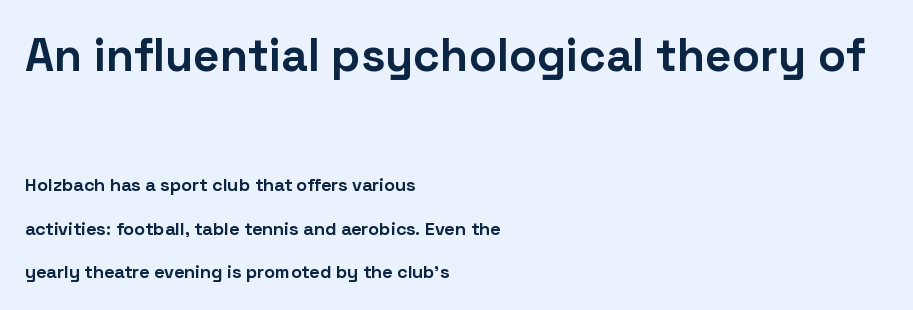
Q: Is the text bold? A: Yes.
Q: Is the text italic (slanted)? A: No, it is upright.
Q: Is the typeface a serif or a sans-serif typeface? A: Sans-serif.
Q: Is the text underlined? A: No.
Q: How is the paragraph aligned? A: Left-aligned.
Q: Is the spacing between letters normal or unusually wide? A: Normal.
Q: Is the spacing between lines tight, normal or loose? A: Loose.
Q: Which block of text is set in a larger size, the first (top) or the second (bottom)? A: The first (top) one.
Q: Width (condensed, normal, or wide)? A: Normal.
Q: Stroke contrast? A: Low.
Q: x-height? A: Medium.
Q: Monospaced? A: No.
